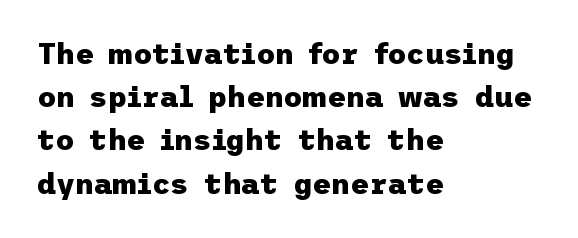
Q: Is the text bold? A: Yes.
Q: Is the text italic (slanted)? A: No, it is upright.
Q: Is the typeface a serif or a sans-serif typeface? A: Sans-serif.
Q: Is the text underlined? A: No.
Q: How is the paragraph aligned? A: Left-aligned.
Q: Is the spacing between letters normal or unusually wide? A: Normal.
Q: Is the spacing between lines tight, normal or loose? A: Normal.
Q: Width (condensed, normal, or wide)? A: Normal.
Q: Stroke contrast? A: Low.
Q: x-height? A: Medium.
